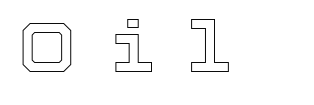
Q: Is the text italic (slanted)? A: No, it is upright.
Q: Is the text underlined? A: No.
Q: Is the spacing between letters normal or unusually wide? A: Unusually wide.
Q: Width (condensed, normal, or wide)? A: Normal.
Q: x-height? A: Medium.
Q: Monospaced? A: No.
